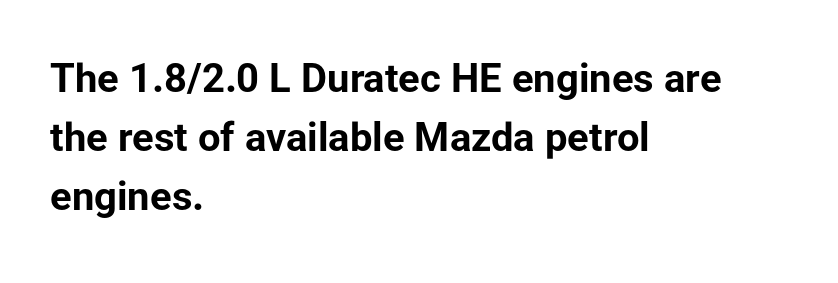
Spacing verdict: proportional, widths tailored to each character. Whoever set this chose a conventional vertical rhythm. Posture: vertical. Characters follow at the spacing the type designer built in. The space directly below the letters is spotless. If you drew a ruler down the left edge, every line would touch it.
